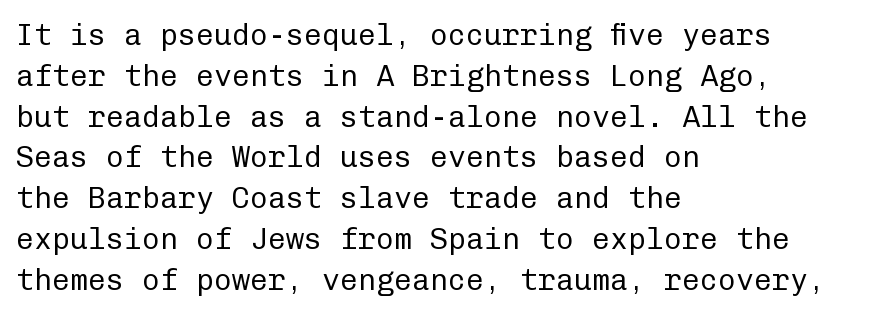
{"serif": "no", "italic": "no", "bold": "no", "weight": "regular", "width": "normal", "stroke_contrast": "low", "x_height": "medium", "monospaced": "yes", "underline": "no", "align": "left", "line_spacing": "normal", "line_spacing_ratio": 1.36, "letter_spacing": "normal", "letter_spacing_em": 0.0, "glyph_px": 30}
